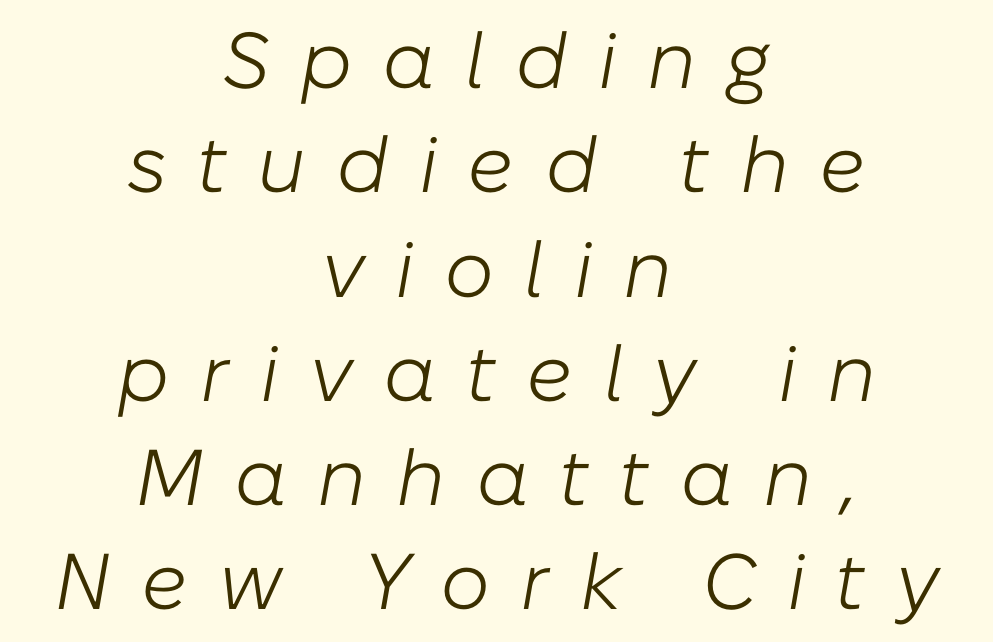
Both edges are ragged and mirror each other, which tells us the setting is centered. The passage shown is typed in a proportional face where columns would drift. The block of text has a typical density, with ordinary space between rows. Counters stay open thanks to moderate or lighter strokes. The area under the type is left untouched. Observe the lean: these are italic letterforms.
